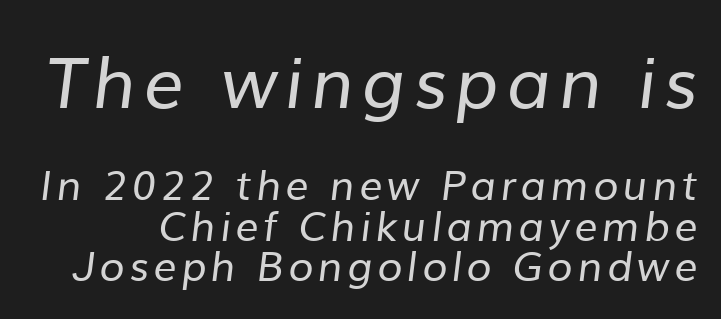
The image shows 71 px regular-weight sans-serif type; set tight line spacing (0.99x), not underlined; the first (top) block is 1.73x larger; low stroke contrast and a medium x-height.
